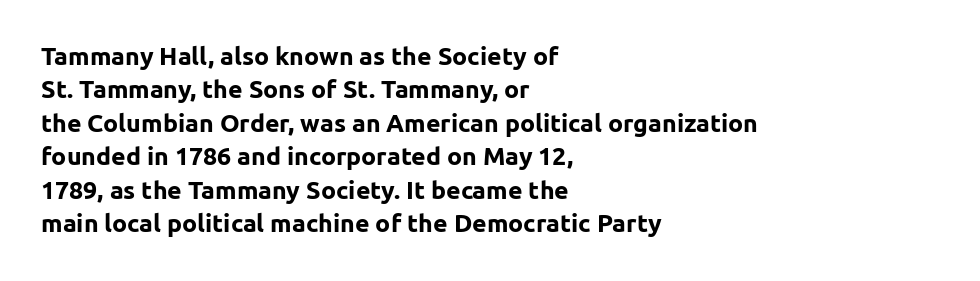
{"italic": "no", "bold": "yes", "underline": "no", "align": "left", "line_spacing": "normal", "line_spacing_ratio": 1.34, "letter_spacing": "normal", "letter_spacing_em": 0.0, "glyph_px": 25}
